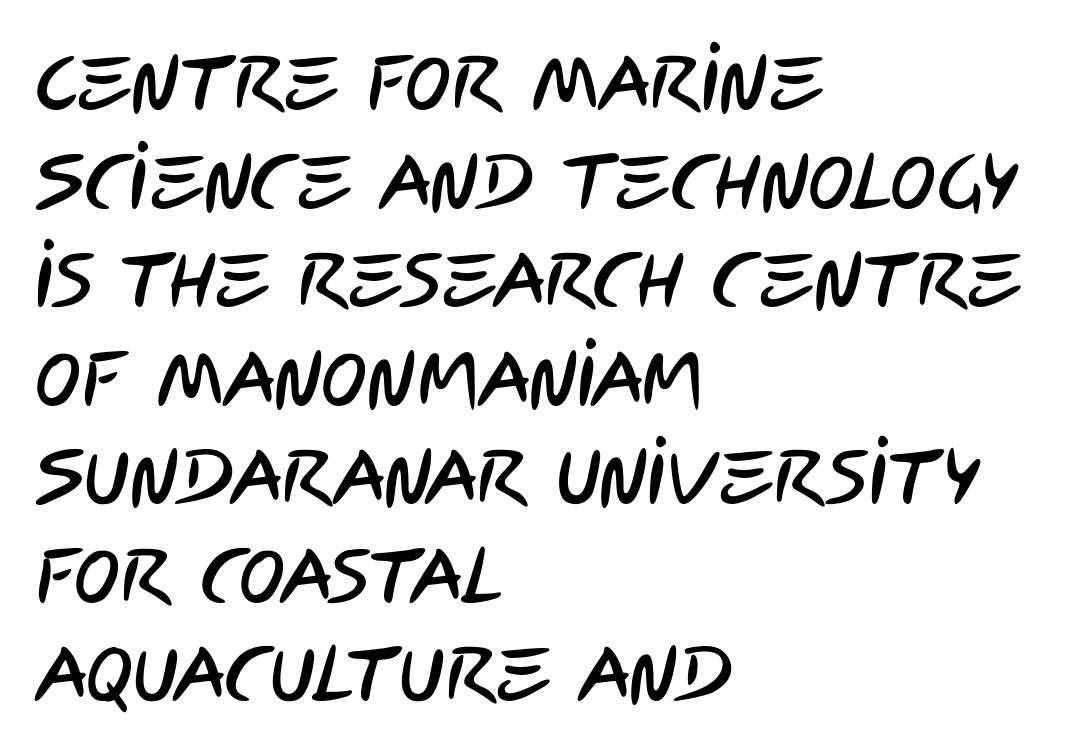
These lines are rendered in a variable-pitch font. No feet cap the strokes, marking this as sans-serif type. Caption: multi-line text, flush left, ragged right. The line texture is even and compact thanks to regular tracking.
